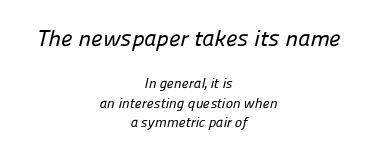
The image shows 23 px text type; set centered, normal line spacing (1.39x), normal letter spacing, not underlined; the first (top) block is 1.64x larger.
